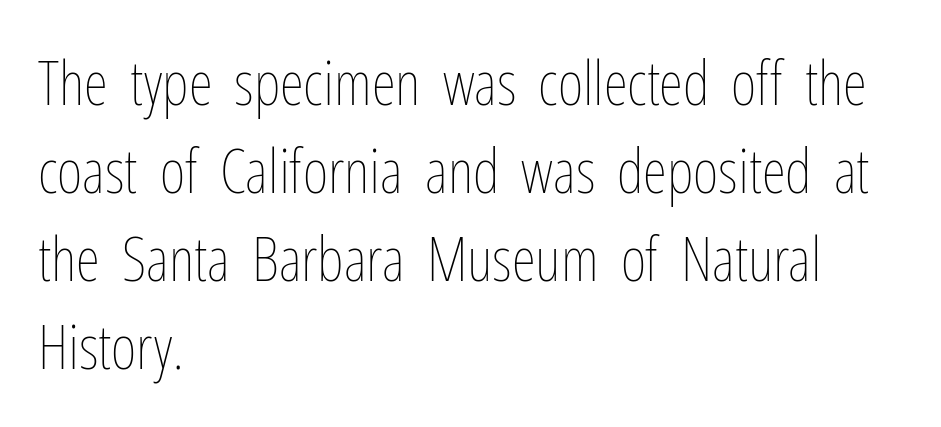
Q: Is the text bold? A: No.
Q: Is the text italic (slanted)? A: No, it is upright.
Q: Is the text underlined? A: No.
Q: How is the paragraph aligned? A: Left-aligned.
Q: Is the spacing between letters normal or unusually wide? A: Normal.
Q: Is the spacing between lines tight, normal or loose? A: Normal.
Q: Width (condensed, normal, or wide)? A: Condensed.
Q: Stroke contrast? A: Low.
Q: x-height? A: Medium.
Q: Monospaced? A: No.
